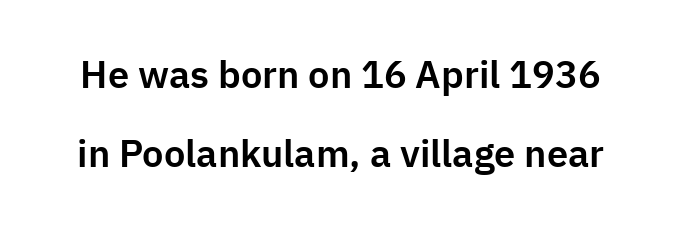
Designer's note — italics off, roman on. The letters advance in unequal steps, a hallmark of proportional type. A bare baseline throughout the passage. Each new line begins a long way beneath the previous one. Unlike a traditional serif, this face leaves its strokes unadorned.
